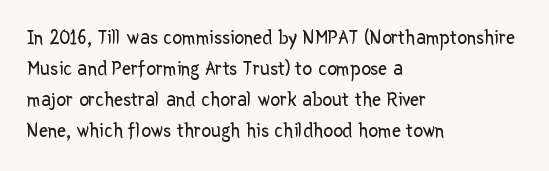
The image shows 20 px text type, upright; set left-aligned, normal line spacing (1.55x), normal letter spacing, not underlined.
